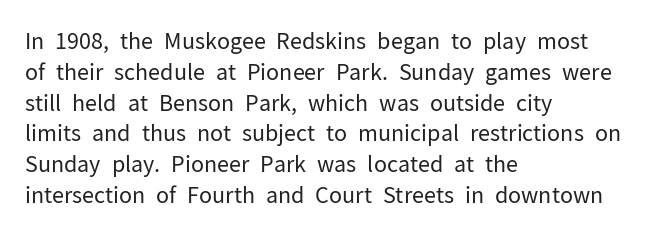
{"italic": "no", "bold": "no", "underline": "no", "align": "left", "line_spacing": "normal", "line_spacing_ratio": 1.4, "letter_spacing": "normal", "letter_spacing_em": 0.0, "glyph_px": 22}
